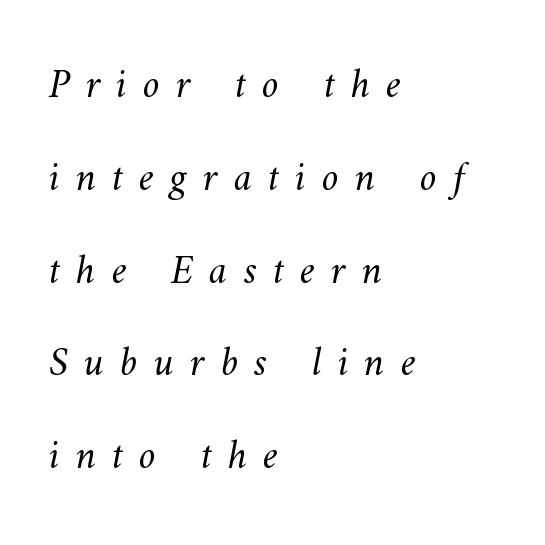
No word sits above an underline. Compared with a centered layout, this one pins lines to the left instead. These lines have a slow, spaced-out rhythm from letter to letter. Stems and bowls with no extra thickness — not bold. Character widths vary here, with narrow letters taking less room than wide ones.
